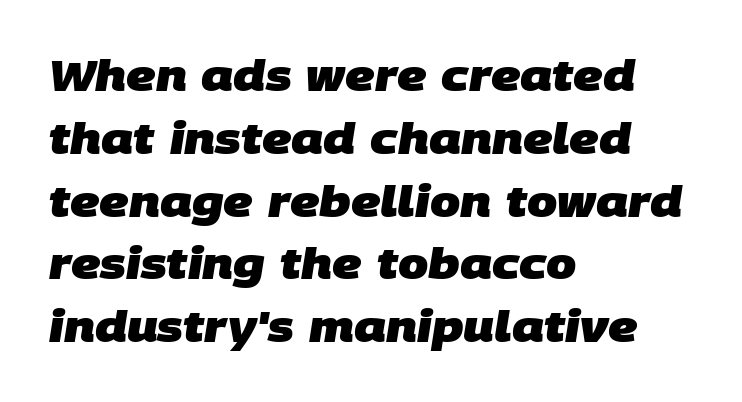
{"serif": "no", "bold": "yes", "weight": "heavy", "width": "normal", "stroke_contrast": "low", "x_height": "large", "monospaced": "no", "underline": "no", "align": "left", "line_spacing": "normal", "line_spacing_ratio": 1.46, "letter_spacing": "normal", "letter_spacing_em": 0.0, "glyph_px": 43}
